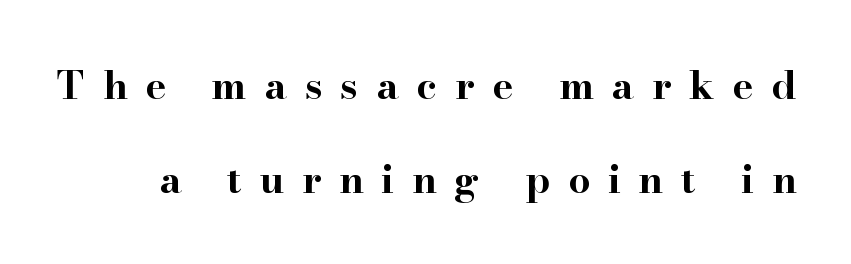
Q: Is the text bold? A: Yes.
Q: Is the text italic (slanted)? A: No, it is upright.
Q: Is the typeface a serif or a sans-serif typeface? A: Serif.
Q: Is the text underlined? A: No.
Q: Is the spacing between letters normal or unusually wide? A: Unusually wide.
Q: Is the spacing between lines tight, normal or loose? A: Loose.
Q: Width (condensed, normal, or wide)? A: Wide.
Q: Stroke contrast? A: High.
Q: x-height? A: Small.
Q: Monospaced? A: No.
